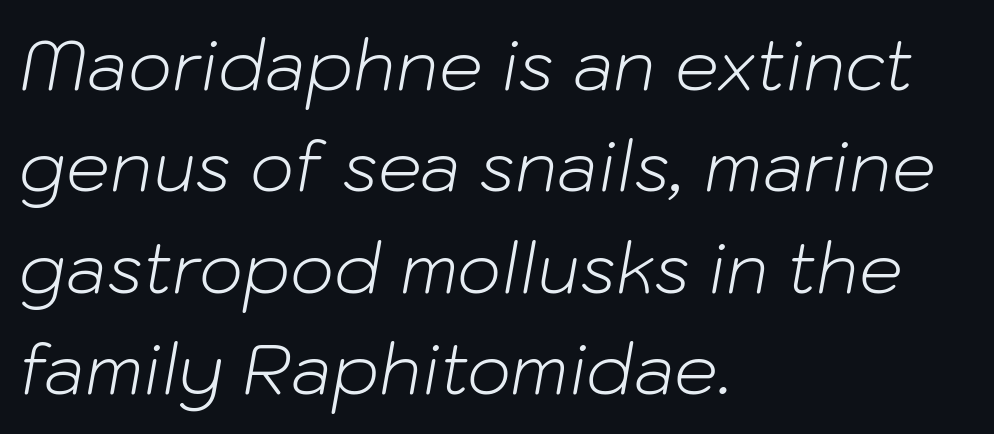
The image shows 69 px light type, italic (leaning right); set left-aligned, normal line spacing (1.47x), normal letter spacing, not underlined; low stroke contrast and a medium x-height.
